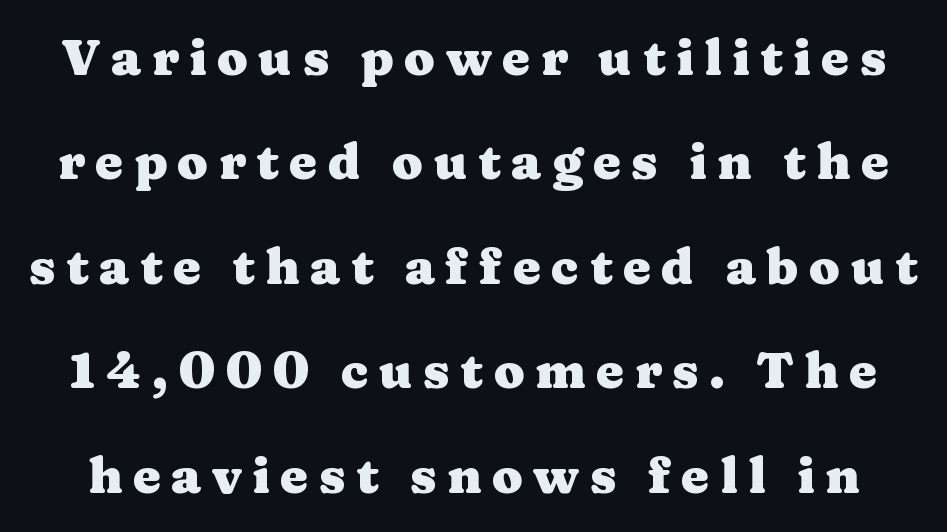
Q: Is the text bold? A: Yes.
Q: Is the text italic (slanted)? A: No, it is upright.
Q: Is the typeface a serif or a sans-serif typeface? A: Serif.
Q: Is the text underlined? A: No.
Q: Is the spacing between letters normal or unusually wide? A: Unusually wide.
Q: Is the spacing between lines tight, normal or loose? A: Loose.
Q: Width (condensed, normal, or wide)? A: Wide.
Q: Stroke contrast? A: Medium.
Q: x-height? A: Medium.
Q: Monospaced? A: No.
